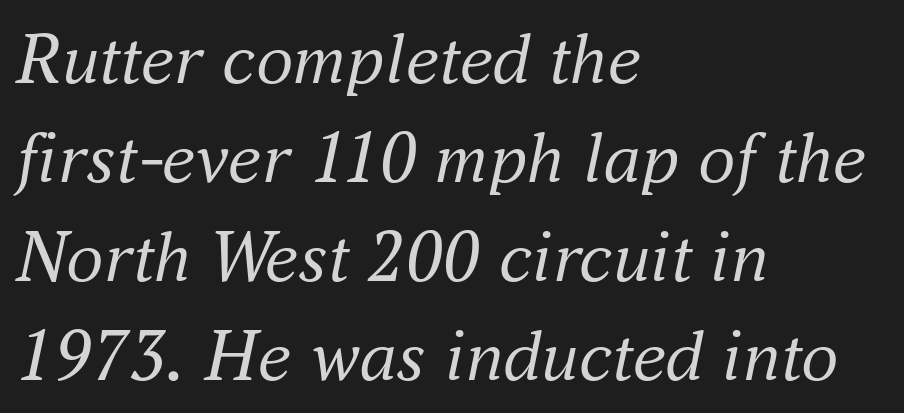
Letters have the restrained weight of plain body copy at most. The type is set solid horizontally, with unmodified tracking. To sum up the face: it has serifs. There's an unmistakable incline to the writing here. These lines are rendered in a variable-pitch font.
